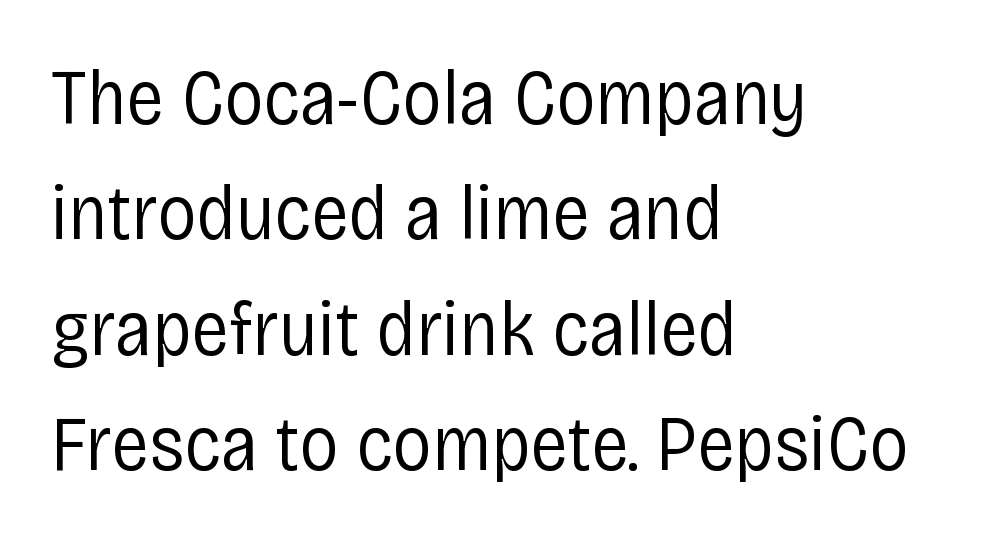
Q: Is the text bold? A: No.
Q: Is the text italic (slanted)? A: No, it is upright.
Q: Is the typeface a serif or a sans-serif typeface? A: Sans-serif.
Q: Is the text underlined? A: No.
Q: How is the paragraph aligned? A: Left-aligned.
Q: Is the spacing between letters normal or unusually wide? A: Normal.
Q: Is the spacing between lines tight, normal or loose? A: Normal.
Q: Width (condensed, normal, or wide)? A: Condensed.
Q: Stroke contrast? A: Low.
Q: x-height? A: Large.
Q: Monospaced? A: No.
